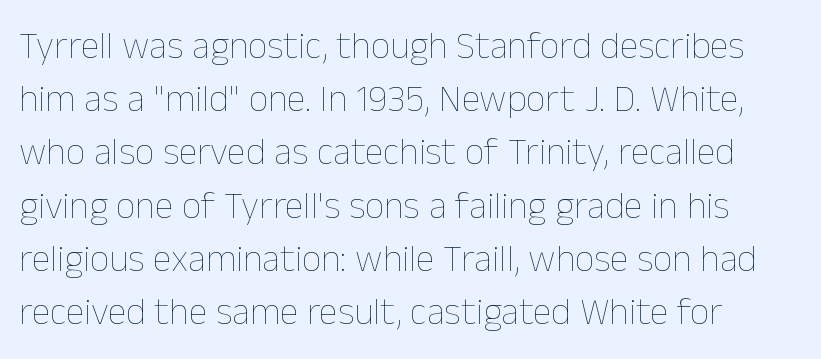
{"italic": "no", "bold": "no", "weight": "thin", "width": "normal", "stroke_contrast": "low", "x_height": "medium", "monospaced": "no", "underline": "no", "align": "left", "line_spacing": "normal", "line_spacing_ratio": 1.4, "letter_spacing": "normal", "letter_spacing_em": 0.0, "glyph_px": 38}
